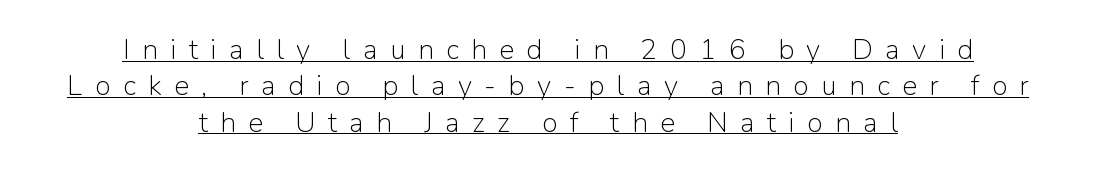
Q: Is the text bold? A: No.
Q: Is the text italic (slanted)? A: No, it is upright.
Q: Is the typeface a serif or a sans-serif typeface? A: Sans-serif.
Q: Is the text underlined? A: Yes.
Q: How is the paragraph aligned? A: Centered.
Q: Is the spacing between letters normal or unusually wide? A: Unusually wide.
Q: Is the spacing between lines tight, normal or loose? A: Normal.
Q: Width (condensed, normal, or wide)? A: Normal.
Q: Stroke contrast? A: Low.
Q: x-height? A: Medium.
Q: Monospaced? A: No.
